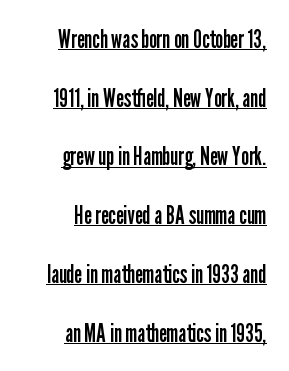
Quick note: not italic, upright. Glyph-to-glyph distance matches everyday printed text. Honestly, the rows look like they've been pulled way apart. No chunkiness to these letters — they're not bold.
